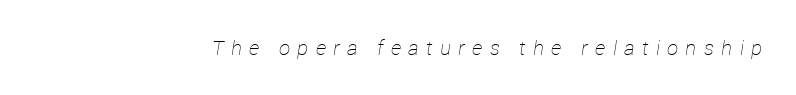
The tracking jumps out immediately: characters are airy and widely separated. If you drew a line through each stem, it would be angled. Heaviness? Minimal to ordinary, like unemphasized prose. Rule under the text: the space is simply empty.
